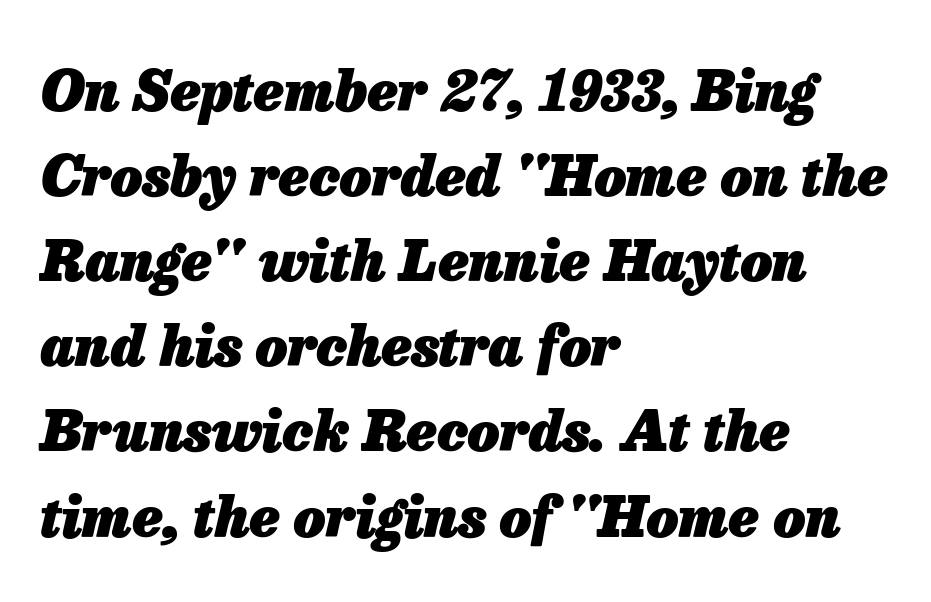
The image shows 56 px heavy type, italic (leaning right); set left-aligned, normal line spacing (1.52x), normal letter spacing, not underlined; low stroke contrast and a medium x-height.
